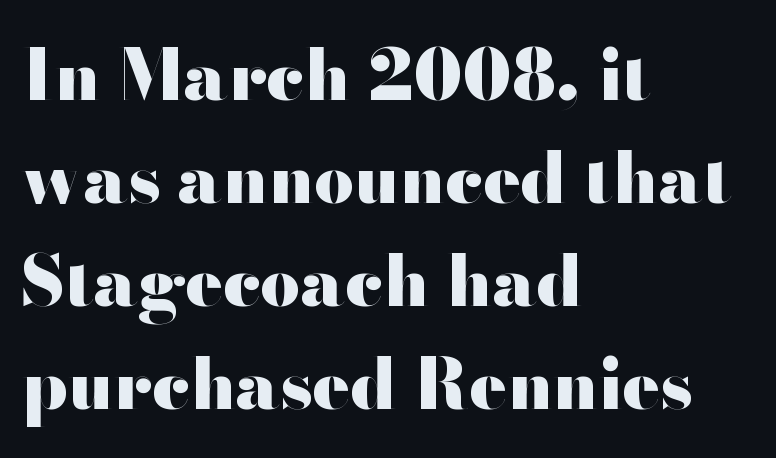
Q: Is the text bold? A: Yes.
Q: Is the text italic (slanted)? A: No, it is upright.
Q: Is the typeface a serif or a sans-serif typeface? A: Sans-serif.
Q: Is the text underlined? A: No.
Q: How is the paragraph aligned? A: Left-aligned.
Q: Is the spacing between letters normal or unusually wide? A: Normal.
Q: Is the spacing between lines tight, normal or loose? A: Normal.
Q: Width (condensed, normal, or wide)? A: Wide.
Q: Stroke contrast? A: High.
Q: x-height? A: Small.
Q: Monospaced? A: No.
